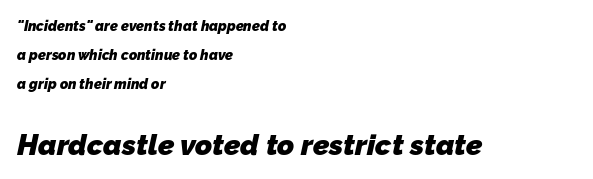
Each letter keeps its own natural width here, so spacing adapts to shape. Beneath every word, the page is bare. Which margin do the lines hug? The left one — the right edge is uneven. The letters carry no serifs — their stems end cleanly without finishing strokes. Between these two stacked blocks, the lower one wins on size.
